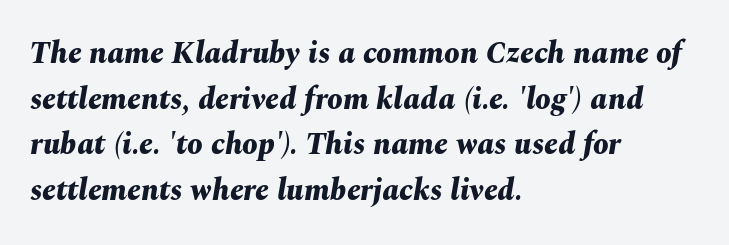
The image shows 31 px bold type, italic (leaning right); set left-aligned, normal line spacing (1.47x), normal letter spacing, not underlined; medium stroke contrast and a medium x-height.
